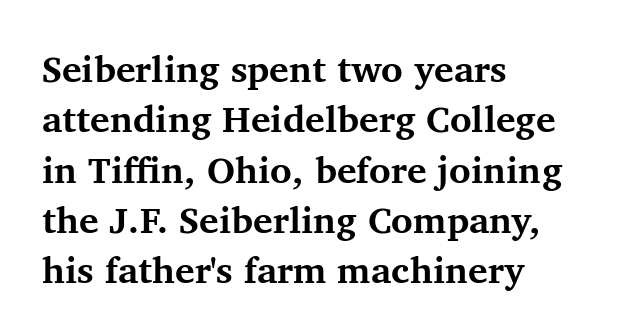
The typography opts for an upright posture over an oblique one. The ragged edge is on the right, which tells us the setting is flush left. Whoever set this chose a conventional vertical rhythm. Spacing between characters is what you'd get straight out of the box. The characters display serif detailing at their extremities. Glance below the letters and you will spot only blank space.
